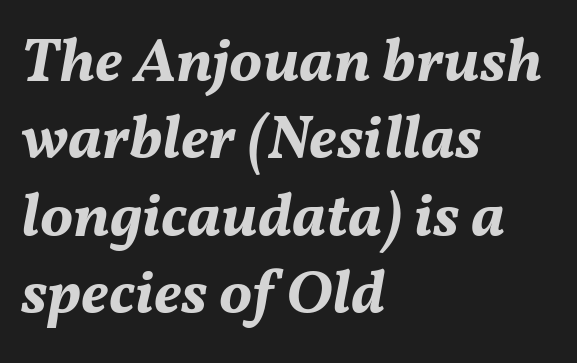
Q: Is the text bold? A: Yes.
Q: Is the text italic (slanted)? A: Yes, it leans right by about 11 degrees.
Q: Is the text underlined? A: No.
Q: How is the paragraph aligned? A: Left-aligned.
Q: Is the spacing between letters normal or unusually wide? A: Normal.
Q: Is the spacing between lines tight, normal or loose? A: Normal.
Q: Width (condensed, normal, or wide)? A: Normal.
Q: Stroke contrast? A: Medium.
Q: x-height? A: Medium.
Q: Monospaced? A: No.
